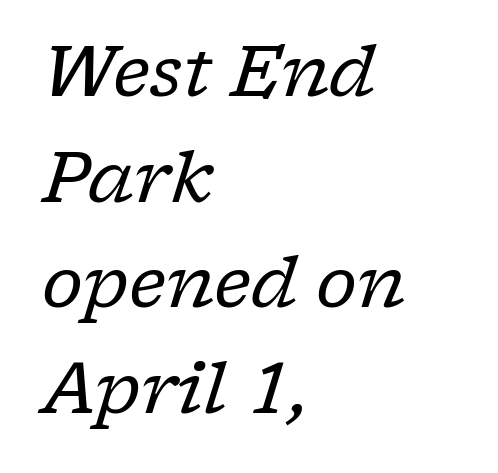
Q: Is the text bold? A: No.
Q: Is the text italic (slanted)? A: Yes, it leans right by about 17 degrees.
Q: Is the typeface a serif or a sans-serif typeface? A: Serif.
Q: Is the text underlined? A: No.
Q: How is the paragraph aligned? A: Left-aligned.
Q: Is the spacing between letters normal or unusually wide? A: Normal.
Q: Is the spacing between lines tight, normal or loose? A: Normal.
Q: Width (condensed, normal, or wide)? A: Normal.
Q: Stroke contrast? A: Low.
Q: x-height? A: Medium.
Q: Monospaced? A: No.
